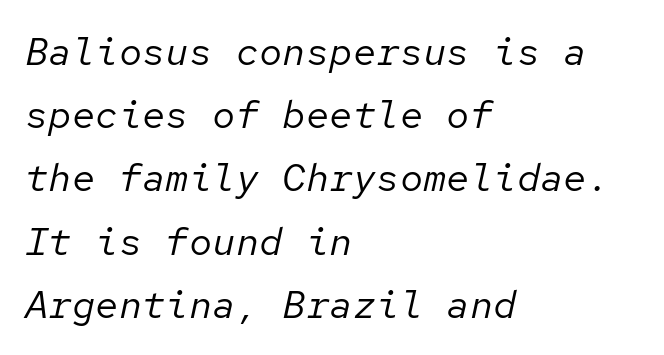
The image shows 39 px regular-weight type, italic (leaning right), monospaced; set left-aligned, normal line spacing (1.62x), normal letter spacing, not underlined; low stroke contrast and a medium x-height.
